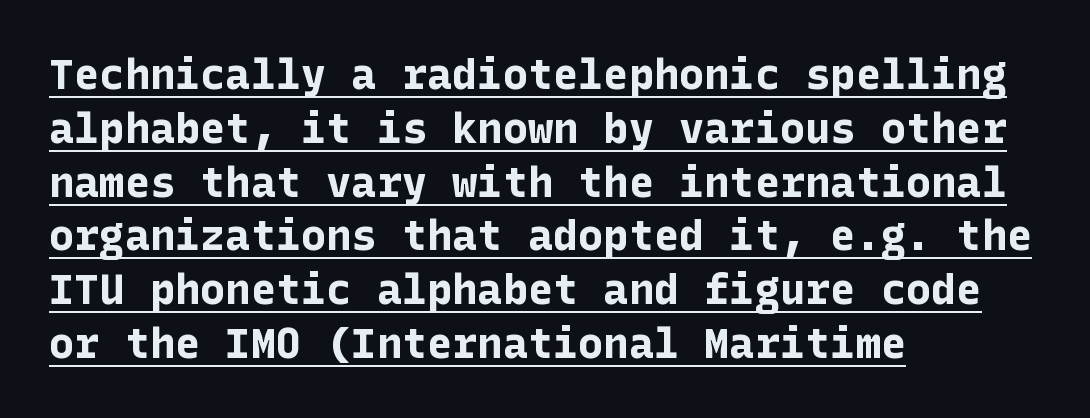
{"serif": "no", "italic": "no", "bold": "yes", "weight": "bold", "width": "normal", "stroke_contrast": "low", "x_height": "medium", "underline": "yes", "align": "left", "line_spacing": "normal", "line_spacing_ratio": 1.28, "letter_spacing": "normal", "letter_spacing_em": 0.0, "glyph_px": 42}
